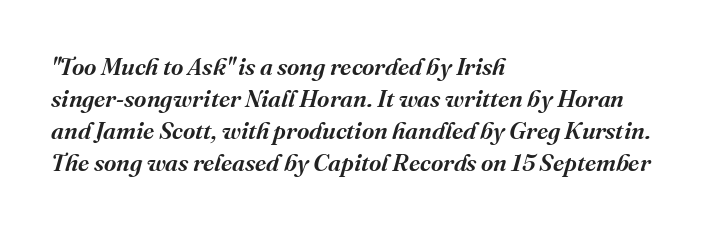
The image shows 24 px text type, italic (leaning right); set left-aligned, normal line spacing (1.34x), normal letter spacing, not underlined.
